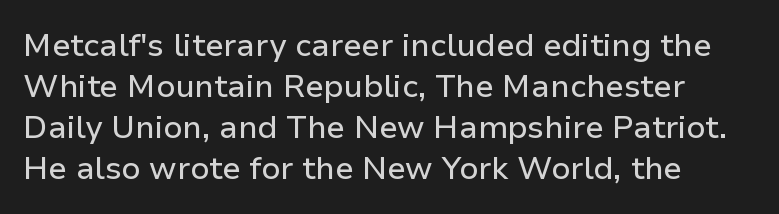
The image shows 32 px sans-serif type, upright; set left-aligned, normal line spacing (1.28x), normal letter spacing, not underlined; low stroke contrast and a medium x-height.
